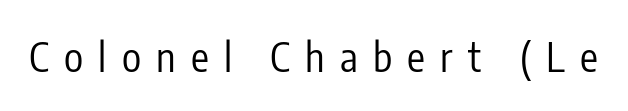
Note: no serifs on the glyphs. Characters remain perfectly vertical along every line. The letters advance in unequal steps, a hallmark of proportional type. Weight: in the light-to-regular range. A clean baseline with only descenders dipping below it.
